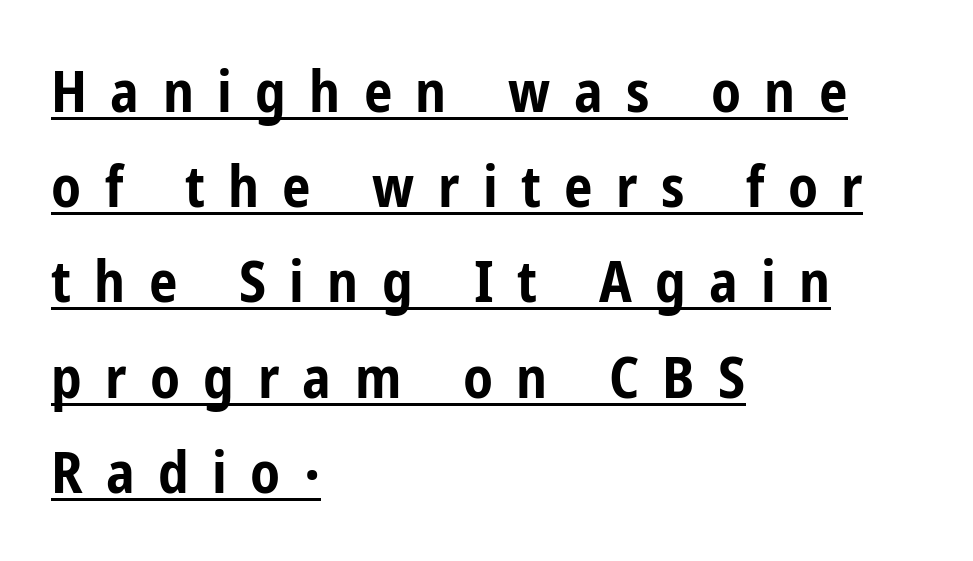
Q: Is the text bold? A: Yes.
Q: Is the text italic (slanted)? A: No, it is upright.
Q: Is the typeface a serif or a sans-serif typeface? A: Sans-serif.
Q: Is the text underlined? A: Yes.
Q: How is the paragraph aligned? A: Left-aligned.
Q: Is the spacing between letters normal or unusually wide? A: Unusually wide.
Q: Is the spacing between lines tight, normal or loose? A: Normal.
Q: Width (condensed, normal, or wide)? A: Condensed.
Q: Stroke contrast? A: Low.
Q: x-height? A: Medium.
Q: Monospaced? A: No.
